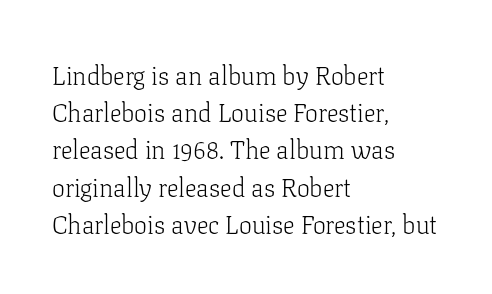
The rendering anchors every line to the left-hand side. A clean baseline with only descenders dipping below it. No chunkiness to these letters — they're not bold. Leading matches the norm, producing a regular column. Ascenders rise straight up at ninety degrees. Nobody touched the tracking dial on this one.
